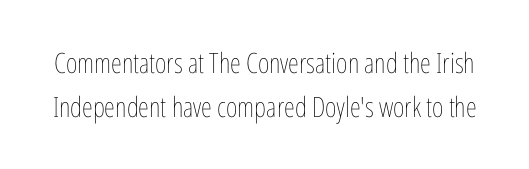
The specimen reads as upright at a glance. Regarding leading, the lines here are spaced in the standard way. This rendering leaves character spacing at its baseline value. A clean baseline with only descenders dipping below it. Caption: face not bold, strokes unweighted.
